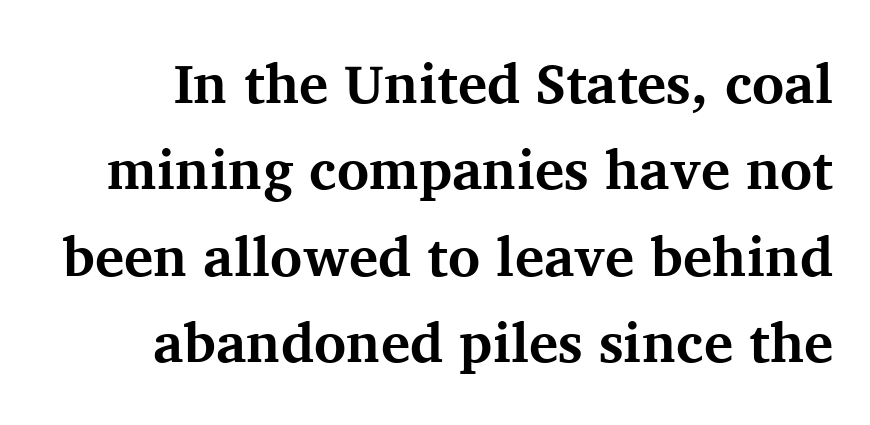
The image shows 55 px bold serif type, upright; set normal line spacing (1.57x), normal letter spacing, not underlined; medium stroke contrast and a medium x-height.
